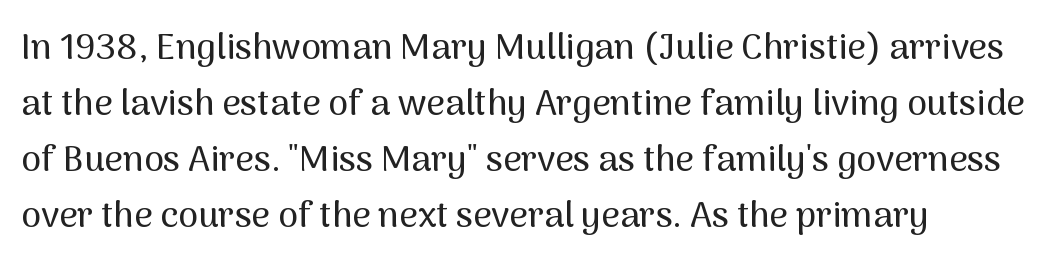
Q: Is the text italic (slanted)? A: No, it is upright.
Q: Is the typeface a serif or a sans-serif typeface? A: Sans-serif.
Q: Is the text underlined? A: No.
Q: Is the spacing between letters normal or unusually wide? A: Normal.
Q: Is the spacing between lines tight, normal or loose? A: Normal.
Q: Width (condensed, normal, or wide)? A: Normal.
Q: Stroke contrast? A: Medium.
Q: x-height? A: Medium.
Q: Monospaced? A: No.
